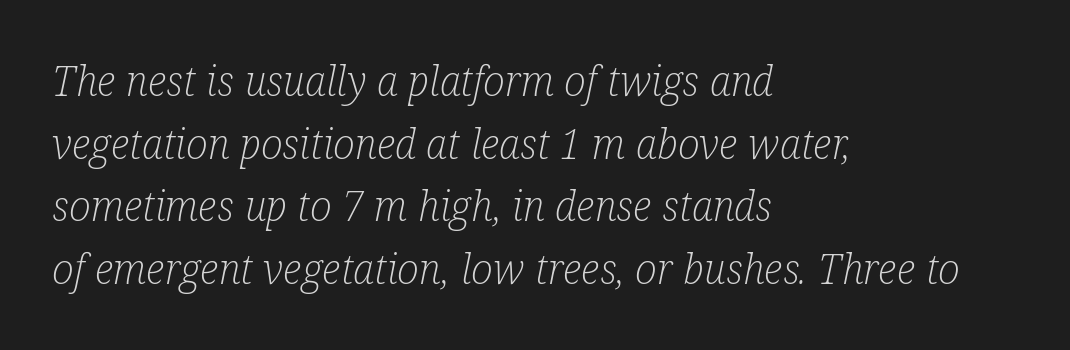
The font family rendered here belongs to the serif group. The strip under each line holds only bare page. The rendering anchors every line to the left-hand side. Spacing between characters is what you'd get straight out of the box. These lines were composed using italics.
